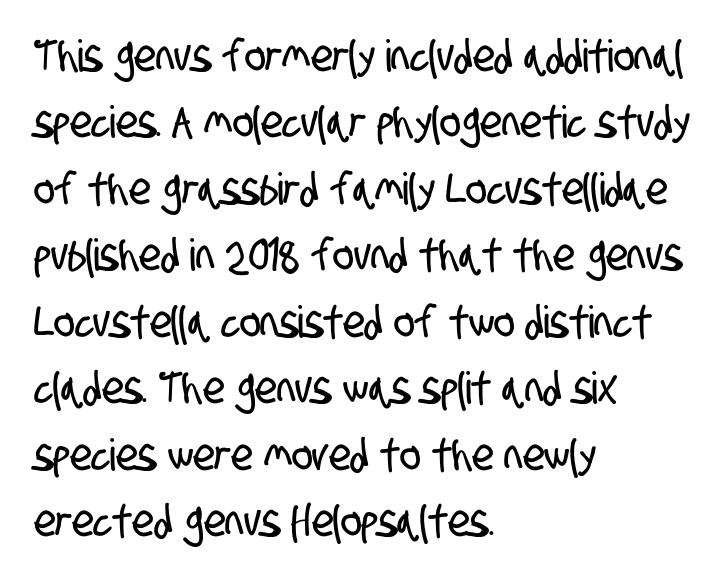
This is sans-serif lettering, the kind often seen on screens and signage. Decoration check: the copy has no underline. Vertical spacing — default. Caption: multi-line text, flush left, ragged right.
